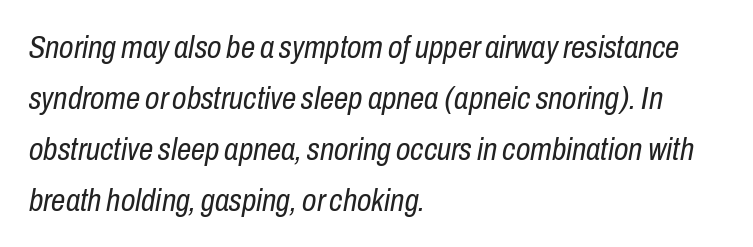
The image shows 32 px regular-weight, condensed type, italic (leaning right); set left-aligned, normal line spacing (1.59x), normal letter spacing, not underlined; low stroke contrast and a medium x-height.
